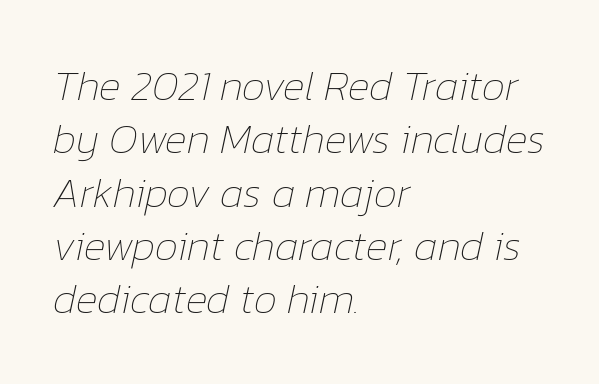
The image shows 42 px thin type, italic (leaning right); set left-aligned, normal line spacing (1.27x), normal letter spacing, not underlined; low stroke contrast and a medium x-height.
